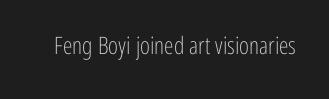
{"italic": "no", "bold": "no", "underline": "no", "letter_spacing": "normal", "letter_spacing_em": 0.0, "glyph_px": 24}
